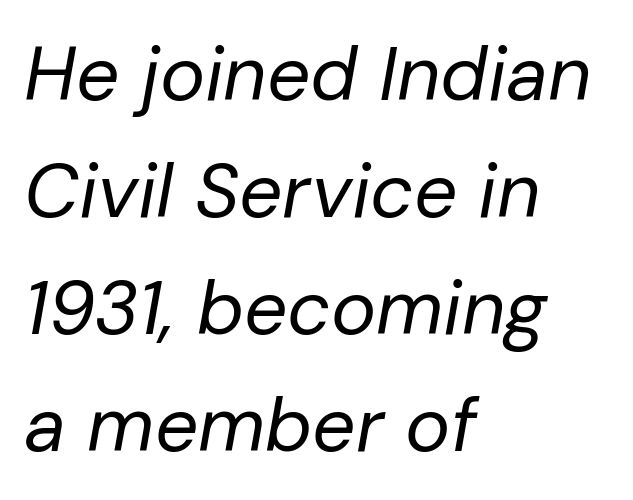
Spacing verdict: proportional, widths tailored to each character. The type is set solid horizontally, with unmodified tracking. No heavy texture on the line: the type isn't bold. The compositor pushed each line to the left boundary. The string is rendered with underlining switched off.
